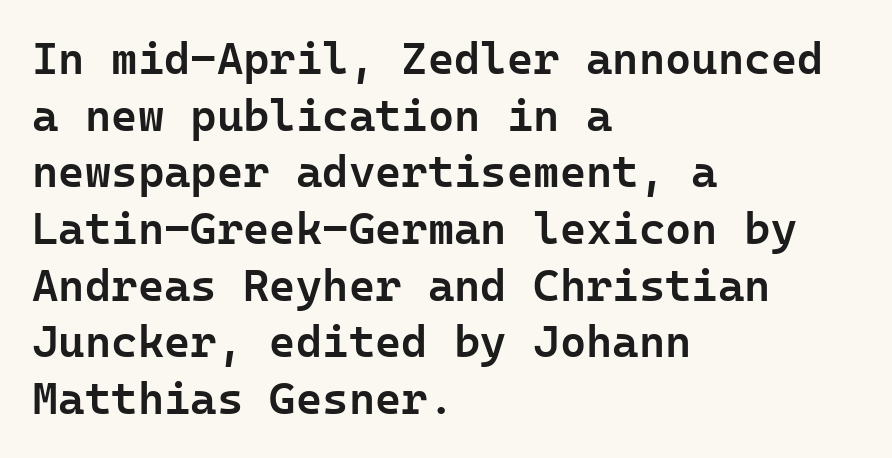
The image shows 45 px semibold sans-serif type, upright; set left-aligned, normal line spacing (1.26x), normal letter spacing, not underlined; low stroke contrast and a medium x-height.
